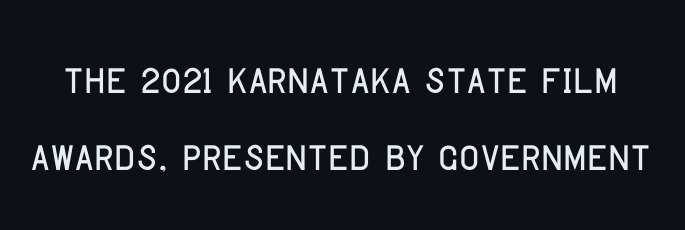
Q: Is the text italic (slanted)? A: No, it is upright.
Q: Is the typeface a serif or a sans-serif typeface? A: Sans-serif.
Q: Is the text underlined? A: No.
Q: Is the spacing between letters normal or unusually wide? A: Normal.
Q: Is the spacing between lines tight, normal or loose? A: Normal.
Q: Width (condensed, normal, or wide)? A: Condensed.
Q: Stroke contrast? A: Low.
Q: x-height? A: Large.
Q: Monospaced? A: No.
